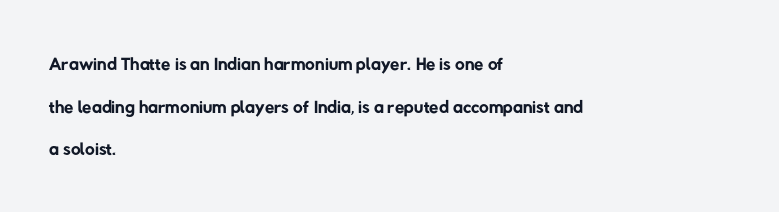
Q: Is the text bold? A: No.
Q: Is the text underlined? A: No.
Q: How is the paragraph aligned? A: Left-aligned.
Q: Is the spacing between letters normal or unusually wide? A: Normal.
Q: Is the spacing between lines tight, normal or loose? A: Normal.
